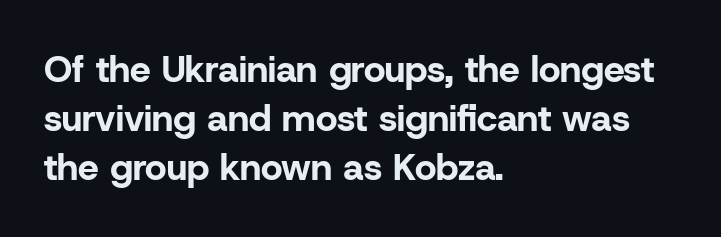
Q: Is the text bold? A: Yes.
Q: Is the text italic (slanted)? A: No, it is upright.
Q: Is the typeface a serif or a sans-serif typeface? A: Sans-serif.
Q: Is the text underlined? A: No.
Q: How is the paragraph aligned? A: Left-aligned.
Q: Is the spacing between letters normal or unusually wide? A: Normal.
Q: Is the spacing between lines tight, normal or loose? A: Normal.
Q: Width (condensed, normal, or wide)? A: Normal.
Q: Stroke contrast? A: Low.
Q: x-height? A: Medium.
Q: Monospaced? A: No.
